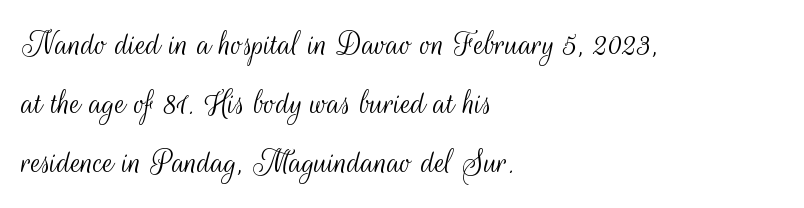
{"serif": "no", "bold": "no", "weight": "light", "width": "condensed", "stroke_contrast": "medium", "x_height": "small", "monospaced": "no", "underline": "no", "align": "left", "line_spacing": "normal", "line_spacing_ratio": 1.6, "letter_spacing": "normal", "letter_spacing_em": 0.0, "glyph_px": 37}
